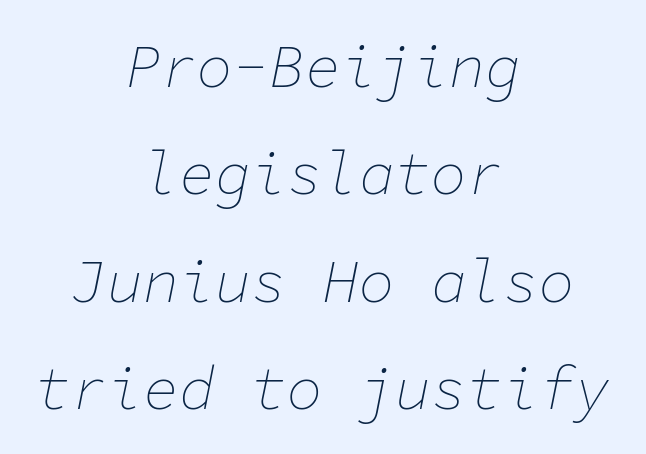
The image shows 60 px thin type, italic (leaning right), monospaced; set centered, line spacing 1.79x, normal letter spacing, not underlined; low stroke contrast and a medium x-height.
